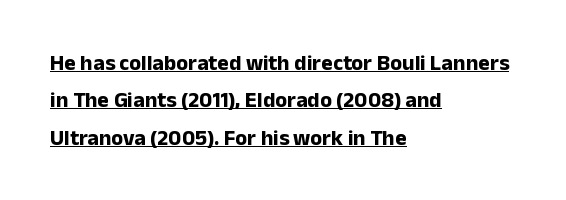
The image shows 22 px bold type, upright; set left-aligned, normal line spacing (1.7x), normal letter spacing, underlined.
